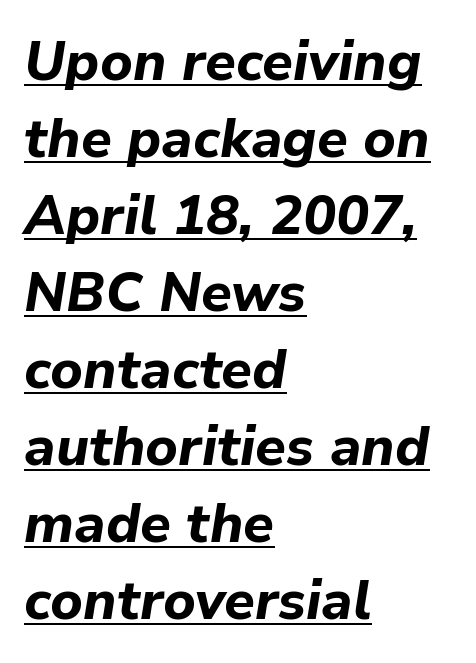
The image shows 55 px bold type, italic (leaning right); set left-aligned, normal line spacing (1.4x), normal letter spacing, underlined; low stroke contrast and a medium x-height.
